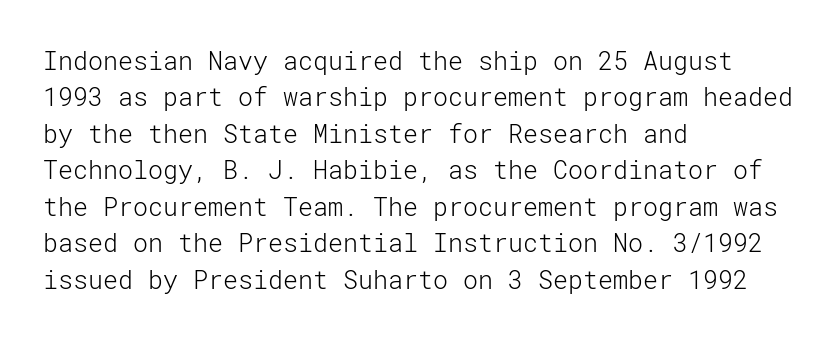
The image shows 25 px text type, upright; set left-aligned, normal line spacing (1.46x), normal letter spacing, not underlined.
